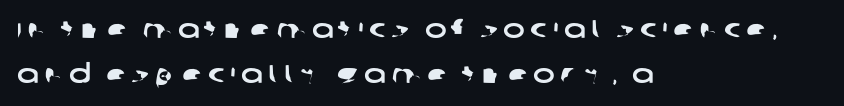
Q: Is the text underlined? A: No.
Q: How is the paragraph aligned? A: Left-aligned.
Q: Is the spacing between letters normal or unusually wide? A: Unusually wide.
